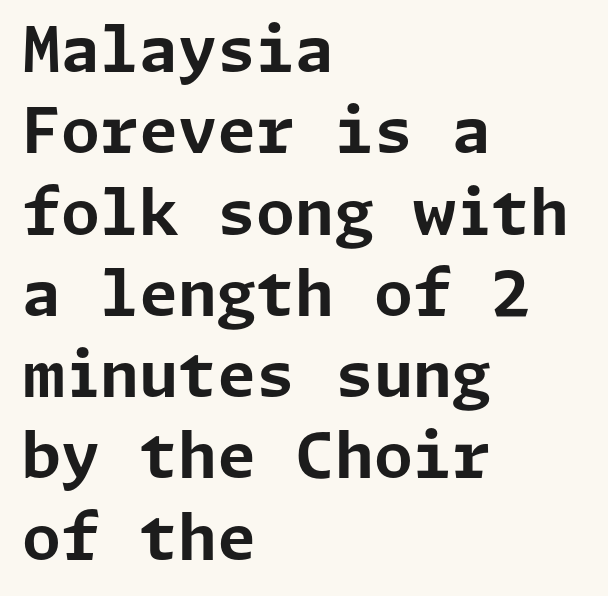
The compositor pushed each line to the left boundary. Quick note: underline off. Vertical spacing — default. A typesetter would call this zero additional tracking. Check where the strokes stop: nothing finishes them off — pure sans.
